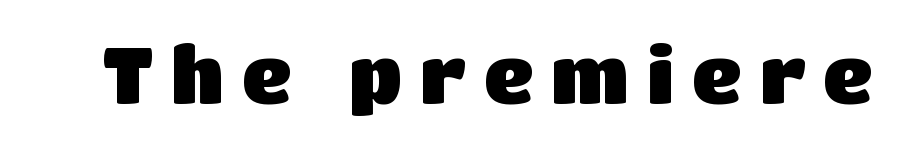
There is plenty of visible air inserted between adjacent glyphs. Is this a fixed-width face? No — the glyphs have proportional, varying widths. The passage shown is not underscored anywhere. A sans-serif font was chosen for this passage.
